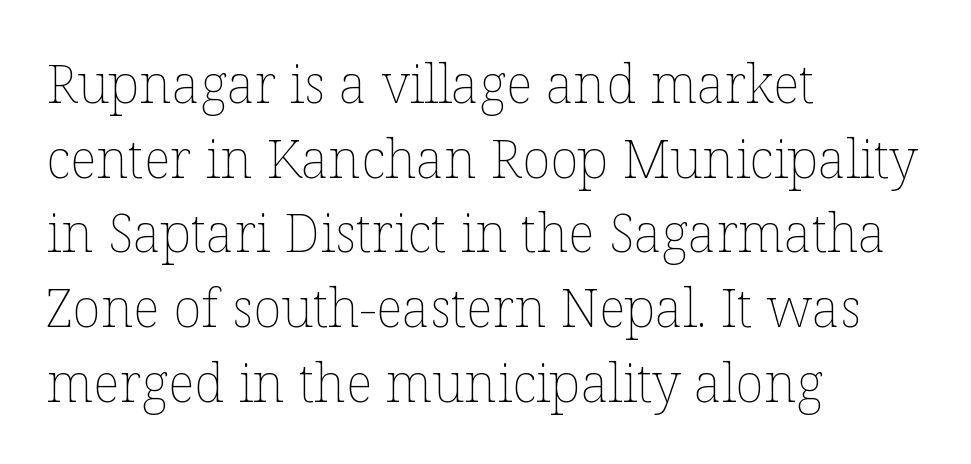
Short and long lines alike share a common starting point at left. Regarding leading, the lines here are spaced in the standard way. Posture: upright roman. Check under the words: just untouched page.
